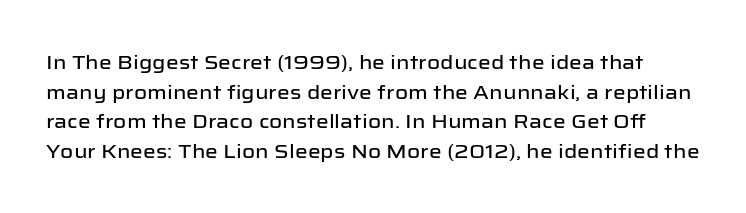
The specimen reads as upright at a glance. In terms of leading, this rendering sits right in the middle. Observe the ordinary spacing: letters are neighbours, not strangers. This rendering features lettering with no underline.
